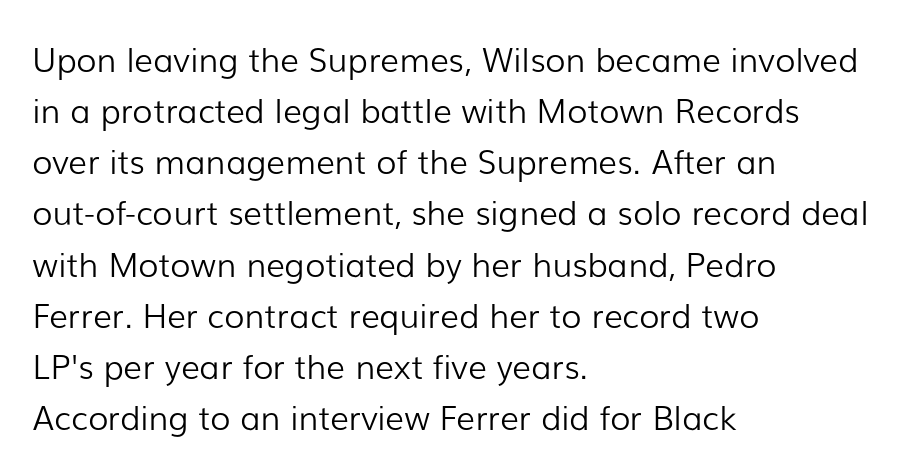
Q: Is the text bold? A: No.
Q: Is the text italic (slanted)? A: No, it is upright.
Q: Is the typeface a serif or a sans-serif typeface? A: Sans-serif.
Q: Is the text underlined? A: No.
Q: How is the paragraph aligned? A: Left-aligned.
Q: Is the spacing between letters normal or unusually wide? A: Normal.
Q: Is the spacing between lines tight, normal or loose? A: Normal.
Q: Width (condensed, normal, or wide)? A: Normal.
Q: Stroke contrast? A: Low.
Q: x-height? A: Medium.
Q: Monospaced? A: No.
